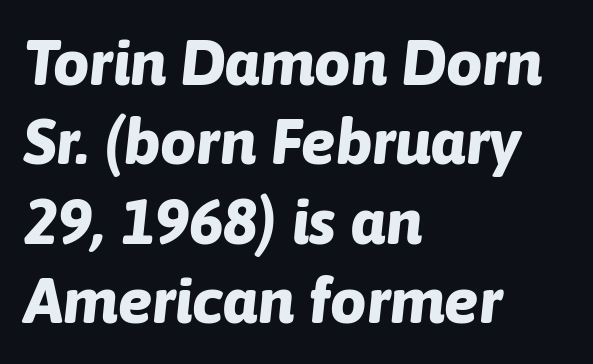
A classic flush-left, rag-right setting is used for this passage. Looks like regular typesetting: each glyph gets only the width it needs. What weight is shown? A full bold with thick strokes. The gap between lines stays unmarked. Inter-character spacing is left at the font's built-in metrics. Designer's note — italics engaged.
